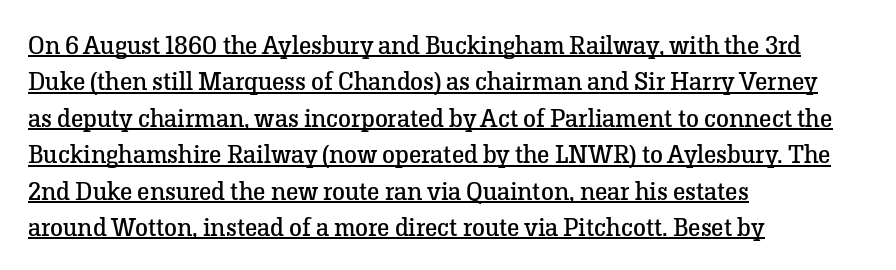
Where is the straight margin? On the left. Rows of type keep a routine distance in the vertical direction. Counters stay open thanks to moderate or lighter strokes. This sample uses an upright cut, with every glyph sitting square on the baseline.
